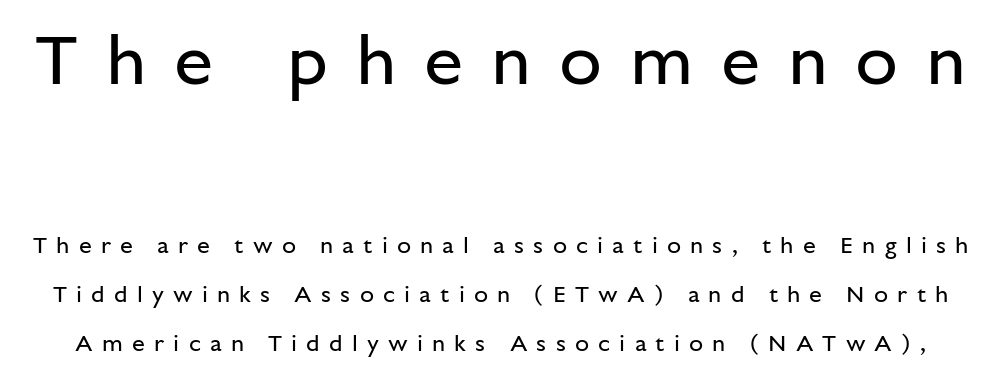
{"serif": "no", "italic": "no", "bold": "no", "weight": "regular", "width": "normal", "stroke_contrast": "low", "x_height": "medium", "monospaced": "no", "underline": "no", "line_spacing": "loose", "line_spacing_ratio": 2.12, "letter_spacing": "wide", "letter_spacing_em": 0.4, "larger_block": "first", "size_ratio": 3.04, "glyph_px": 70}
